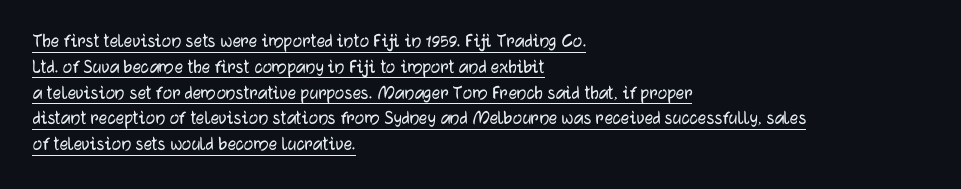
Unlike italic type, these characters show no tilt at all. Descenders here cross a horizontal rule under the line. This rendering uses left alignment, leaving the right contour irregular. The tracking reads as untouched default to a designer's eye.
